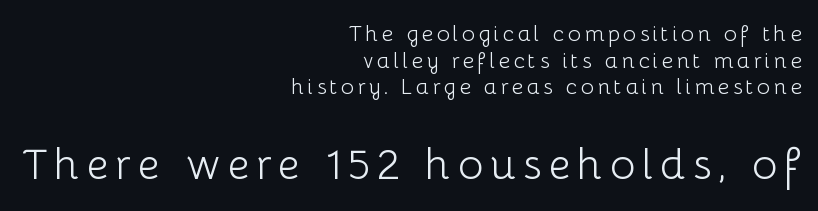
Q: Is the text bold? A: No.
Q: Is the text italic (slanted)? A: No, it is upright.
Q: Is the typeface a serif or a sans-serif typeface? A: Sans-serif.
Q: Is the text underlined? A: No.
Q: How is the paragraph aligned? A: Right-aligned.
Q: Which block of text is set in a larger size, the first (top) or the second (bottom)? A: The second (bottom) one.
Q: Width (condensed, normal, or wide)? A: Normal.
Q: Stroke contrast? A: Low.
Q: x-height? A: Medium.
Q: Monospaced? A: No.
